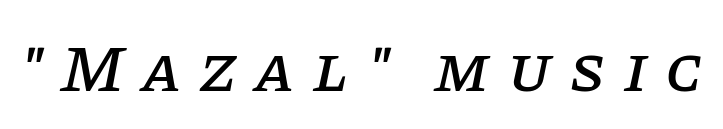
The image shows 66 px serif type, italic (leaning right); set unusually wide letter spacing (+0.27 em), not underlined; low stroke contrast and a large x-height.
